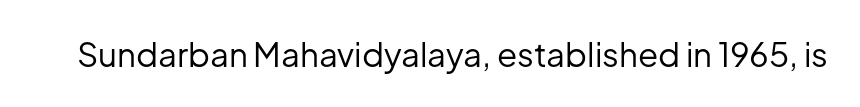
Q: Is the text bold? A: No.
Q: Is the text italic (slanted)? A: No, it is upright.
Q: Is the typeface a serif or a sans-serif typeface? A: Sans-serif.
Q: Is the text underlined? A: No.
Q: Is the spacing between letters normal or unusually wide? A: Normal.
Q: Width (condensed, normal, or wide)? A: Normal.
Q: Stroke contrast? A: Low.
Q: x-height? A: Medium.
Q: Monospaced? A: No.
